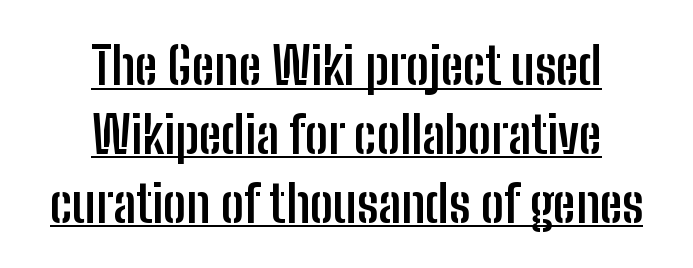
Q: Is the text bold? A: Yes.
Q: Is the text italic (slanted)? A: No, it is upright.
Q: Is the typeface a serif or a sans-serif typeface? A: Sans-serif.
Q: Is the text underlined? A: Yes.
Q: How is the paragraph aligned? A: Centered.
Q: Is the spacing between letters normal or unusually wide? A: Normal.
Q: Is the spacing between lines tight, normal or loose? A: Normal.
Q: Width (condensed, normal, or wide)? A: Condensed.
Q: Stroke contrast? A: Low.
Q: x-height? A: Medium.
Q: Monospaced? A: No.
